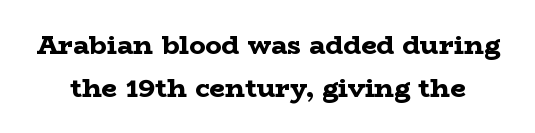
Q: Is the text bold? A: Yes.
Q: Is the text italic (slanted)? A: No, it is upright.
Q: Is the text underlined? A: No.
Q: Is the spacing between letters normal or unusually wide? A: Normal.
Q: Is the spacing between lines tight, normal or loose? A: Normal.
